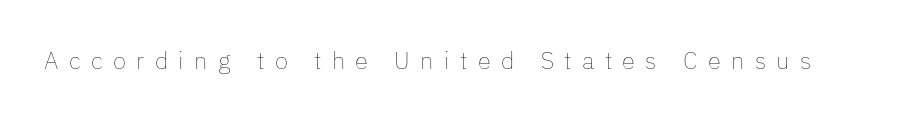
Q: Is the text bold? A: No.
Q: Is the text italic (slanted)? A: No, it is upright.
Q: Is the text underlined? A: No.
Q: Is the spacing between letters normal or unusually wide? A: Unusually wide.
